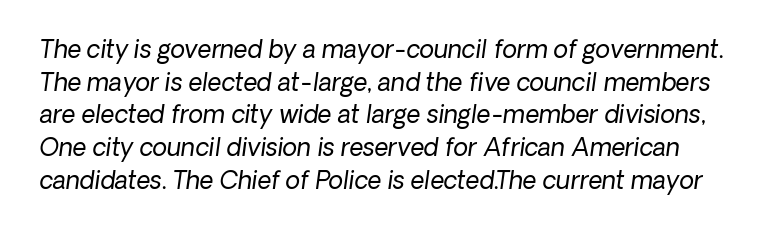
{"bold": "no", "underline": "no", "line_spacing": "normal", "line_spacing_ratio": 1.36, "letter_spacing": "normal", "letter_spacing_em": 0.0, "glyph_px": 24}
